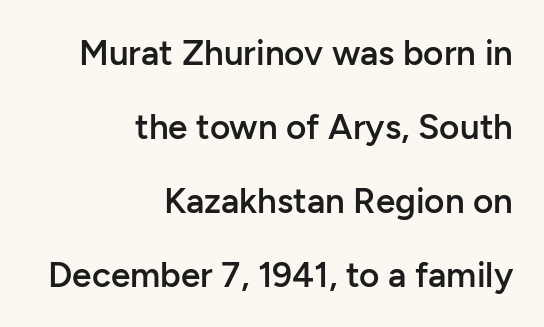
No italicization has been applied; the sample stays upright. The rendering uses natural spacing where letterforms have individual widths. The area under the type is left untouched. Is the letter spacing exaggerated? No — it looks like the ordinary default. Does the leading feel generous? Absolutely, it's lavish.
